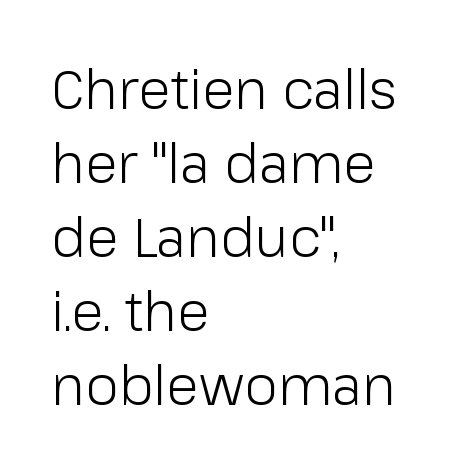
Q: Is the text bold? A: No.
Q: Is the text italic (slanted)? A: No, it is upright.
Q: Is the typeface a serif or a sans-serif typeface? A: Sans-serif.
Q: Is the text underlined? A: No.
Q: How is the paragraph aligned? A: Left-aligned.
Q: Is the spacing between letters normal or unusually wide? A: Normal.
Q: Is the spacing between lines tight, normal or loose? A: Normal.
Q: Width (condensed, normal, or wide)? A: Normal.
Q: Stroke contrast? A: Low.
Q: x-height? A: Medium.
Q: Monospaced? A: No.
